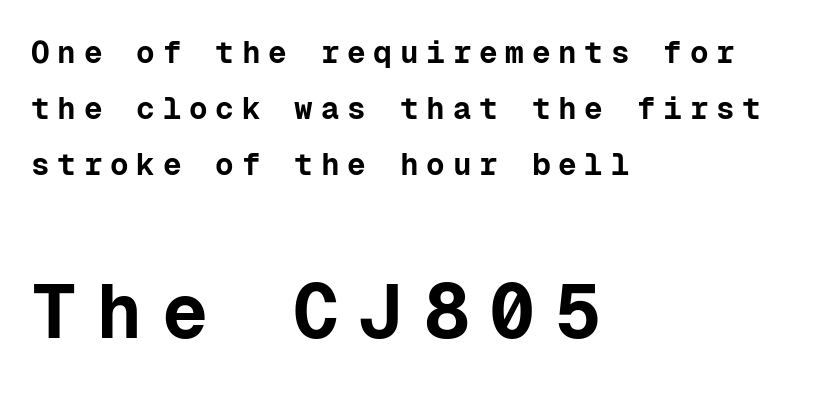
{"serif": "no", "italic": "no", "bold": "yes", "weight": "bold", "width": "normal", "stroke_contrast": "low", "x_height": "medium", "monospaced": "yes", "underline": "no", "align": "left", "line_spacing_ratio": 1.8, "letter_spacing": "wide", "letter_spacing_em": 0.25, "larger_block": "second", "size_ratio": 2.48, "glyph_px": 77}
